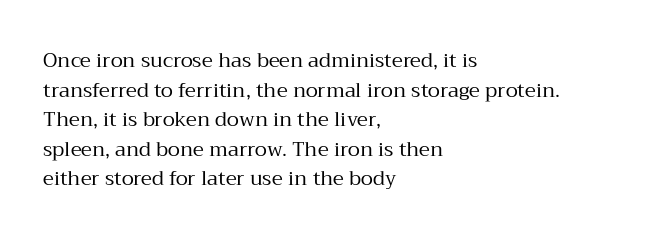
Q: Is the text bold? A: No.
Q: Is the text italic (slanted)? A: No, it is upright.
Q: Is the text underlined? A: No.
Q: How is the paragraph aligned? A: Left-aligned.
Q: Is the spacing between letters normal or unusually wide? A: Normal.
Q: Is the spacing between lines tight, normal or loose? A: Normal.
